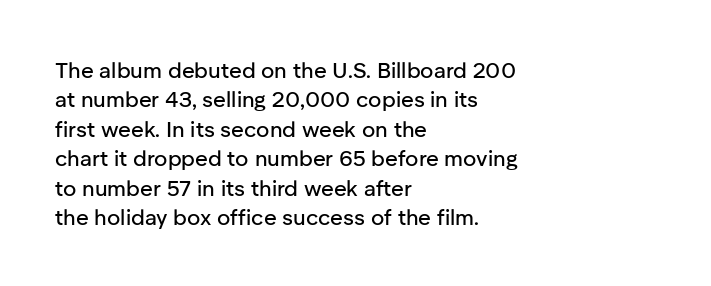
Q: Is the text italic (slanted)? A: No, it is upright.
Q: Is the text underlined? A: No.
Q: How is the paragraph aligned? A: Left-aligned.
Q: Is the spacing between letters normal or unusually wide? A: Normal.
Q: Is the spacing between lines tight, normal or loose? A: Normal.
